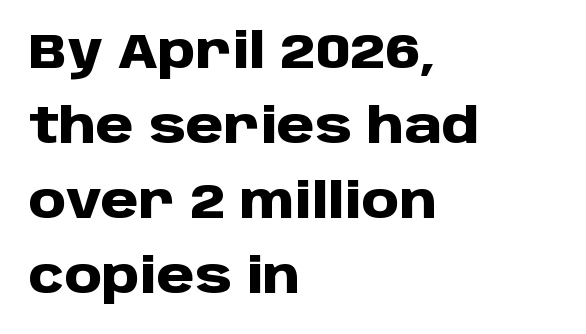
Upright lettering throughout. Line spacing here is normal. The strip under each line holds only bare page. Bold? Absolutely — the strokes are thick and heavy. Nothing unusual about the tracking: characters are spaced as the font intends. The rendering anchors every line to the left-hand side.
